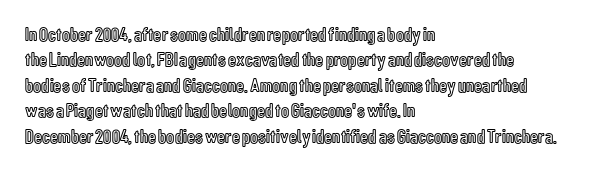
Layout note: lines flush left. The zone under the glyphs is completely vacant. The gaps between neighbouring characters are ordinary and unremarkable. Ascenders rise straight up at ninety degrees. Leading matches the norm, producing a regular column.
